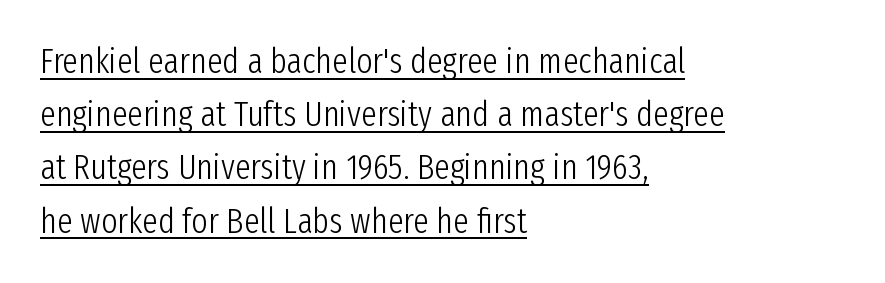
Q: Is the text bold? A: No.
Q: Is the text italic (slanted)? A: No, it is upright.
Q: Is the typeface a serif or a sans-serif typeface? A: Sans-serif.
Q: Is the text underlined? A: Yes.
Q: How is the paragraph aligned? A: Left-aligned.
Q: Is the spacing between letters normal or unusually wide? A: Normal.
Q: Is the spacing between lines tight, normal or loose? A: Normal.
Q: Width (condensed, normal, or wide)? A: Condensed.
Q: Stroke contrast? A: Low.
Q: x-height? A: Medium.
Q: Monospaced? A: No.
